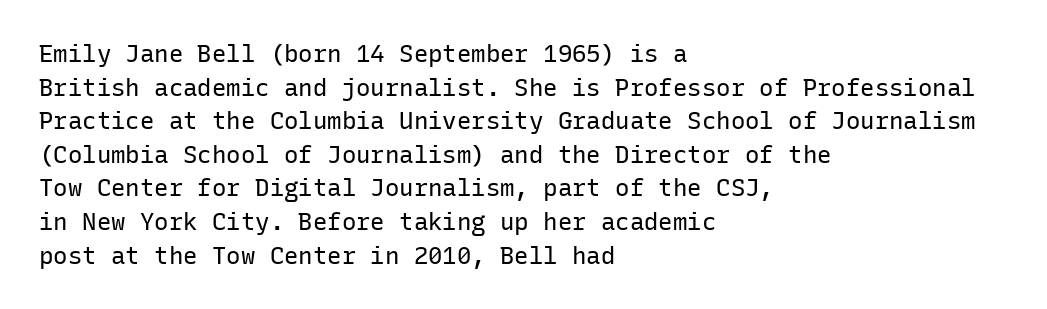
Q: Is the text bold? A: No.
Q: Is the text italic (slanted)? A: No, it is upright.
Q: Is the text underlined? A: No.
Q: How is the paragraph aligned? A: Left-aligned.
Q: Is the spacing between letters normal or unusually wide? A: Normal.
Q: Is the spacing between lines tight, normal or loose? A: Normal.
